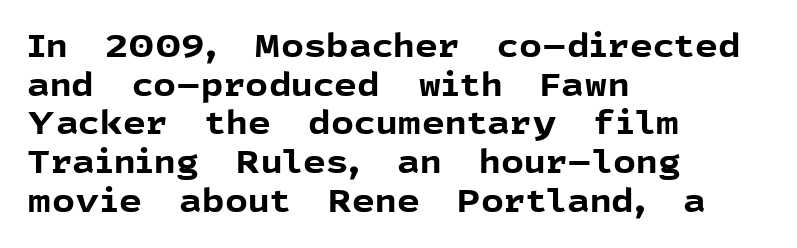
The image shows 32 px bold sans-serif type, upright; set left-aligned, line spacing 1.21x, normal letter spacing, not underlined; a medium x-height.
